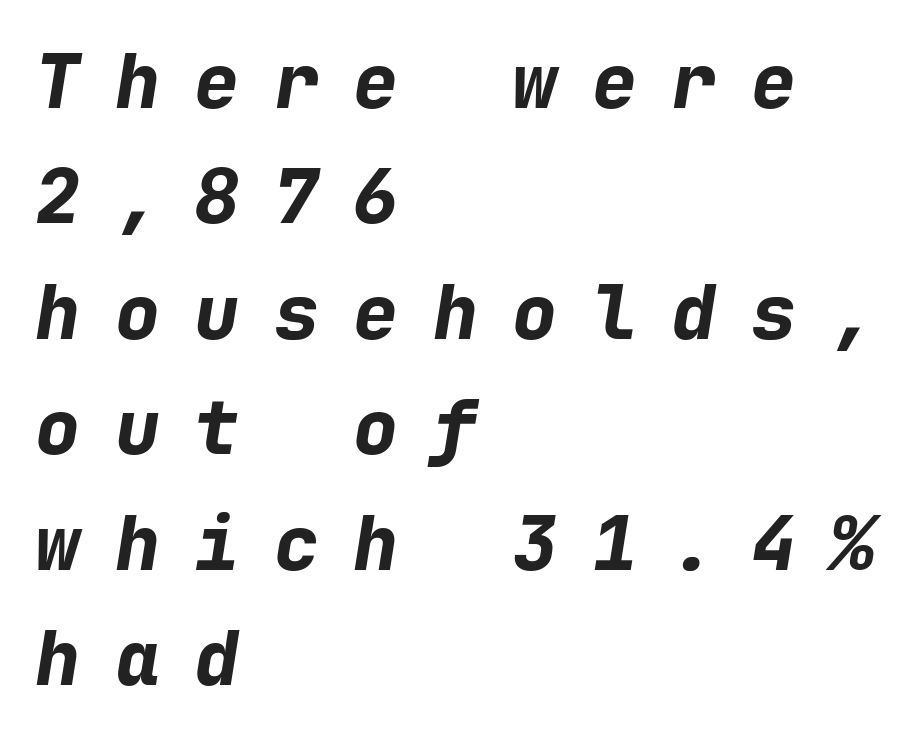
Q: Is the text bold? A: Yes.
Q: Is the text italic (slanted)? A: Yes, it leans right by about 9 degrees.
Q: Is the text underlined? A: No.
Q: How is the paragraph aligned? A: Left-aligned.
Q: Is the spacing between letters normal or unusually wide? A: Unusually wide.
Q: Is the spacing between lines tight, normal or loose? A: Normal.
Q: Width (condensed, normal, or wide)? A: Normal.
Q: Stroke contrast? A: Low.
Q: x-height? A: Medium.
Q: Monospaced? A: Yes.
